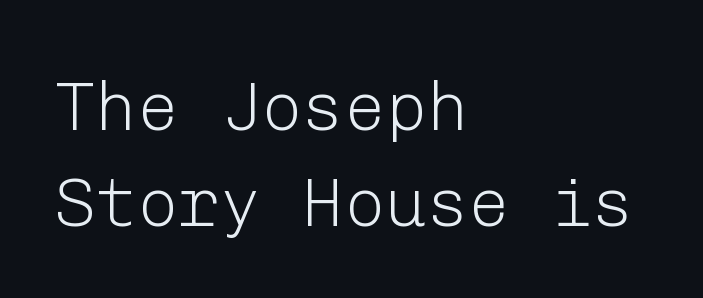
Vertically, the passage feels balanced, rows spaced as you'd expect. These lines are set flush left with a ragged right edge. The passage shown is typeset with a sans-serif family. Tracking value appears to be zero — textbook default spacing.
